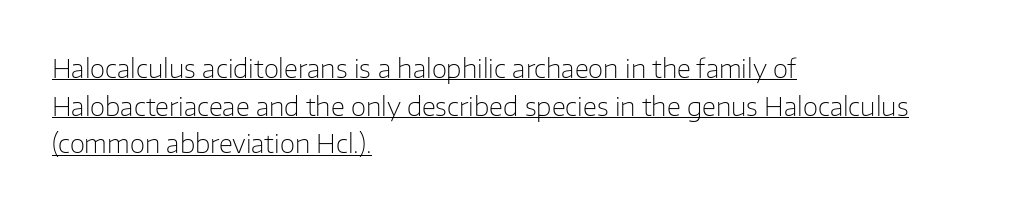
Q: Is the text bold? A: No.
Q: Is the text italic (slanted)? A: No, it is upright.
Q: Is the text underlined? A: Yes.
Q: How is the paragraph aligned? A: Left-aligned.
Q: Is the spacing between letters normal or unusually wide? A: Normal.
Q: Is the spacing between lines tight, normal or loose? A: Normal.
